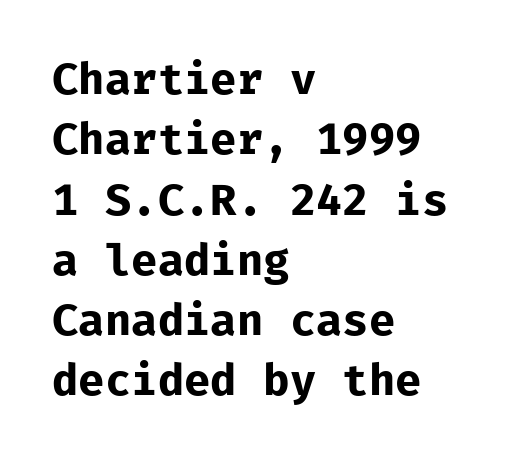
The image shows 44 px bold sans-serif type, upright, monospaced; set left-aligned, normal line spacing (1.37x), normal letter spacing, not underlined; low stroke contrast and a medium x-height.
